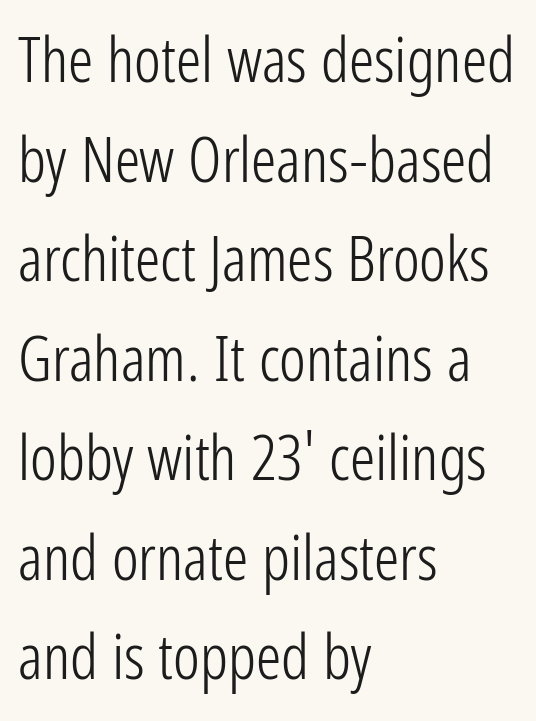
The image shows 63 px light, condensed sans-serif type, upright; set left-aligned, normal line spacing (1.58x), normal letter spacing, not underlined; low stroke contrast and a medium x-height.
